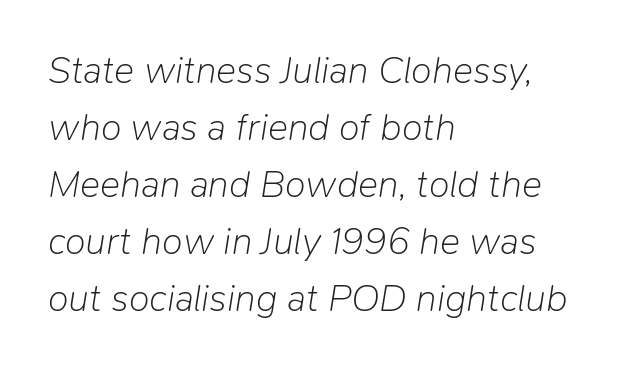
Every row of glyphs begins at an identical x-position on the left. Italic? Definitely — the glyphs are oblique. This rendering features lettering with no underline. The line texture is even and compact thanks to regular tracking.
